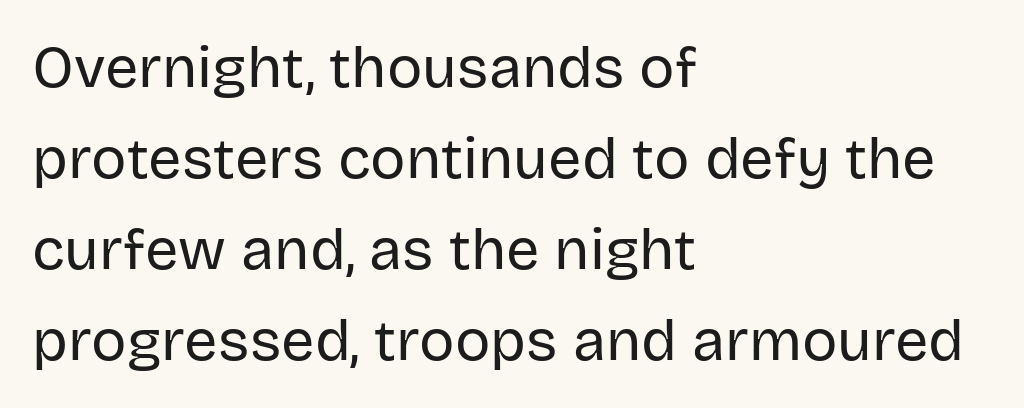
The image shows 59 px regular-weight sans-serif type, upright; set left-aligned, normal line spacing (1.54x), normal letter spacing, not underlined; low stroke contrast and a large x-height.
